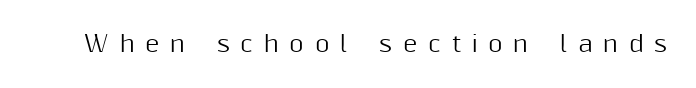
The glyphs are unaccompanied by any horizontal stroke below them. You can tell it's not italic because the verticals are truly vertical. The rendering inserts visible extra space after every character.
